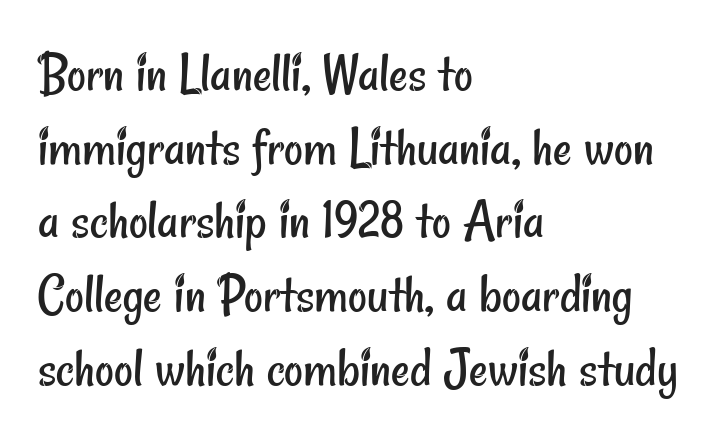
To sum up the face: it is a sans, with no serifs. This rendering uses left alignment, leaving the right contour irregular. If you measured baseline to baseline, you'd find a middling distance. Only glyphs here, with clear space below each row. Short note: letters normally spaced. Weight: in the light-to-regular range.
